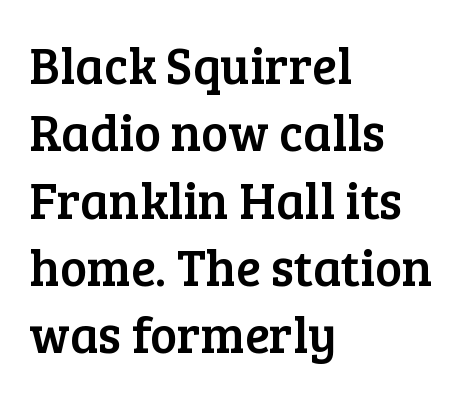
The image shows 51 px serif type, upright; set left-aligned, normal line spacing (1.32x), normal letter spacing, not underlined; low stroke contrast and a medium x-height.
